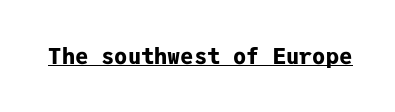
The image shows 22 px bold type, upright; set normal letter spacing, underlined.
